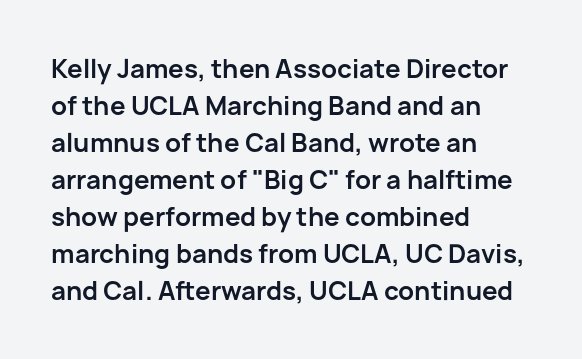
Q: Is the text bold? A: Yes.
Q: Is the text italic (slanted)? A: No, it is upright.
Q: Is the text underlined? A: No.
Q: How is the paragraph aligned? A: Left-aligned.
Q: Is the spacing between letters normal or unusually wide? A: Normal.
Q: Is the spacing between lines tight, normal or loose? A: Normal.
